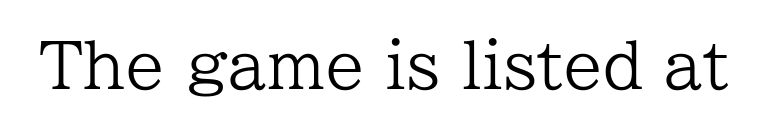
Q: Is the text bold? A: No.
Q: Is the text italic (slanted)? A: No, it is upright.
Q: Is the typeface a serif or a sans-serif typeface? A: Serif.
Q: Is the text underlined? A: No.
Q: Is the spacing between letters normal or unusually wide? A: Normal.
Q: Width (condensed, normal, or wide)? A: Normal.
Q: Stroke contrast? A: Low.
Q: x-height? A: Medium.
Q: Monospaced? A: No.
